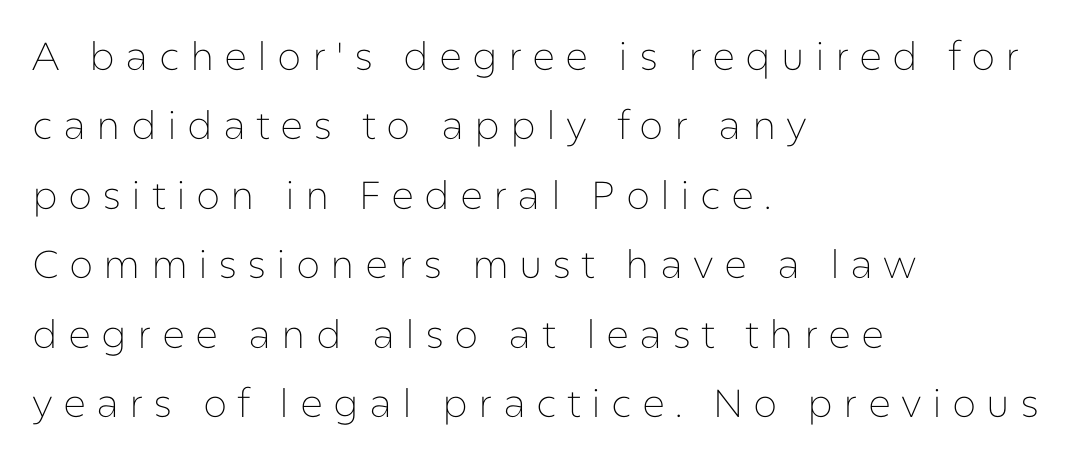
The image shows 39 px thin sans-serif type, upright; set left-aligned, line spacing 1.78x, unusually wide letter spacing (+0.26 em), not underlined; low stroke contrast and a medium x-height.
